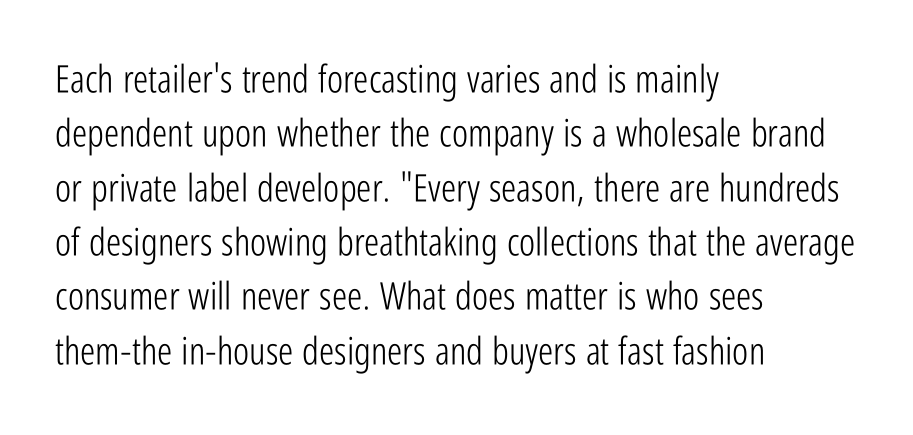
{"serif": "no", "italic": "no", "bold": "no", "weight": "light", "width": "condensed", "stroke_contrast": "low", "x_height": "medium", "monospaced": "no", "underline": "no", "align": "left", "line_spacing": "normal", "line_spacing_ratio": 1.43, "letter_spacing": "normal", "letter_spacing_em": 0.0, "glyph_px": 38}
